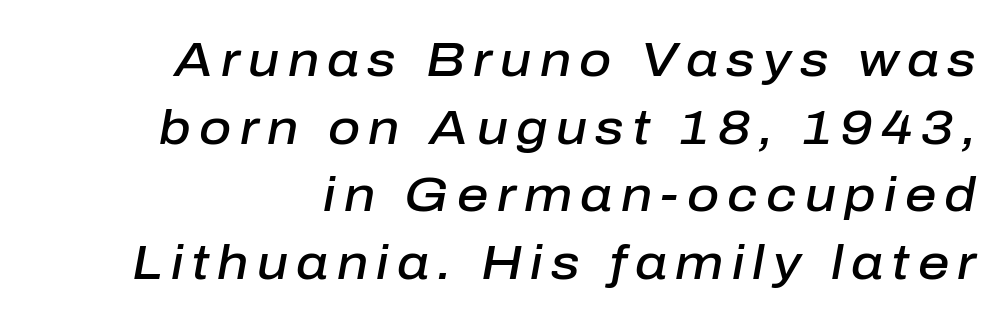
The glyphs are unaccompanied by any horizontal stroke below them. The strokes are fattened partway — semibold, not bold. The rendering anchors every line to the right-hand side. A typesetter would call this leading conventional body-copy spacing. Do the characters align in a grid? No, the font is proportional.
